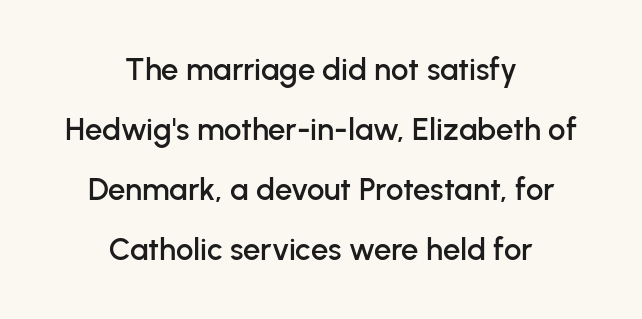
{"serif": "no", "italic": "no", "width": "normal", "stroke_contrast": "low", "x_height": "medium", "monospaced": "no", "underline": "no", "align": "center", "line_spacing": "loose", "line_spacing_ratio": 1.94, "letter_spacing": "normal", "letter_spacing_em": 0.0, "glyph_px": 31}
